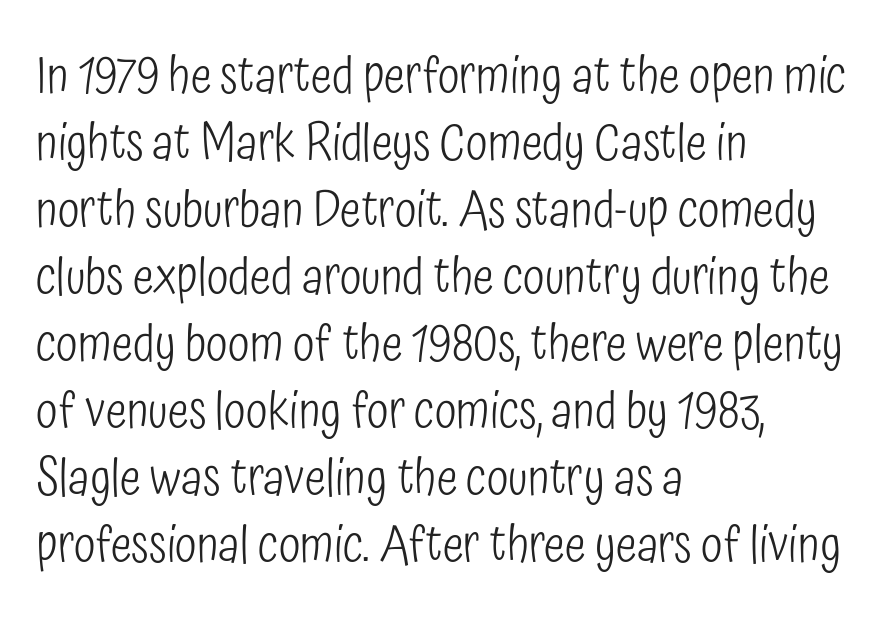
{"serif": "no", "italic": "no", "bold": "no", "weight": "light", "width": "condensed", "stroke_contrast": "low", "x_height": "medium", "monospaced": "no", "underline": "no", "align": "left", "line_spacing": "normal", "line_spacing_ratio": 1.34, "letter_spacing": "normal", "letter_spacing_em": 0.0, "glyph_px": 50}
